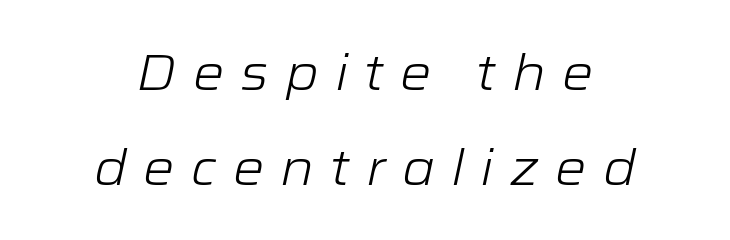
Q: Is the text bold? A: No.
Q: Is the text italic (slanted)? A: Yes, it leans right by about 12 degrees.
Q: Is the text underlined? A: No.
Q: How is the paragraph aligned? A: Centered.
Q: Is the spacing between letters normal or unusually wide? A: Unusually wide.
Q: Is the spacing between lines tight, normal or loose? A: Loose.
Q: Width (condensed, normal, or wide)? A: Wide.
Q: Stroke contrast? A: Low.
Q: x-height? A: Medium.
Q: Monospaced? A: No.
